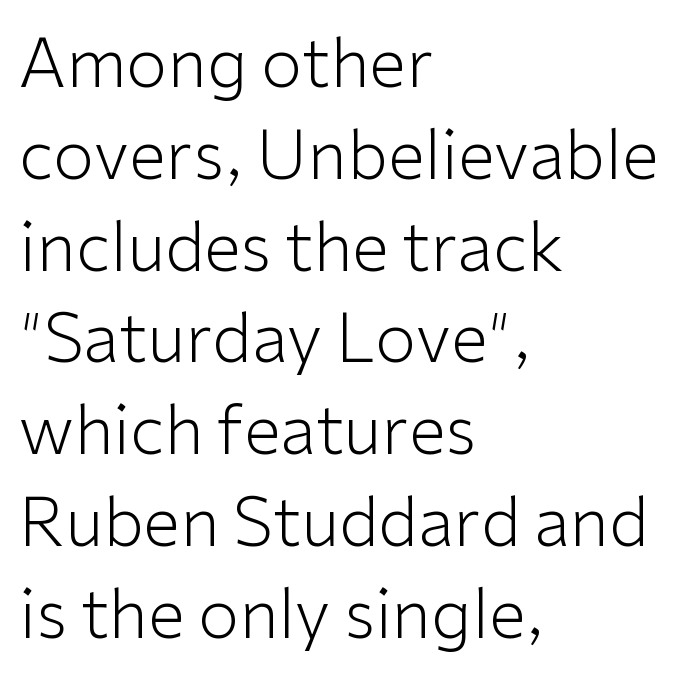
The image shows 67 px light sans-serif type, upright; set left-aligned, normal line spacing (1.37x), normal letter spacing, not underlined; low stroke contrast and a medium x-height.
